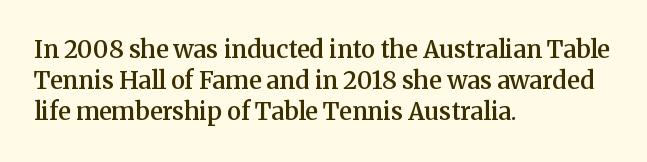
Students, this is semibold: more ink than regular, less than bold. Letter spacing: default. Any mark beneath the type? The region is blank. Rows of type keep a routine distance in the vertical direction. These lines are set flush left with a ragged right edge. Posture: straight, roman, zero tilt.
